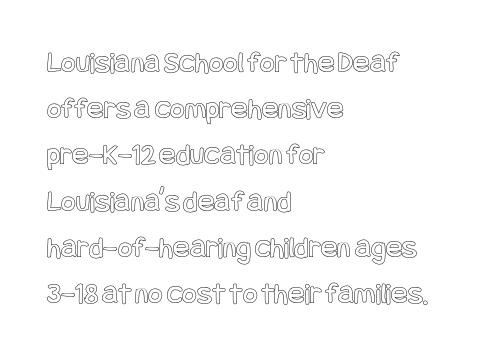
The image shows 31 px condensed type, upright; set left-aligned, normal line spacing (1.49x), normal letter spacing, not underlined; a large x-height.
